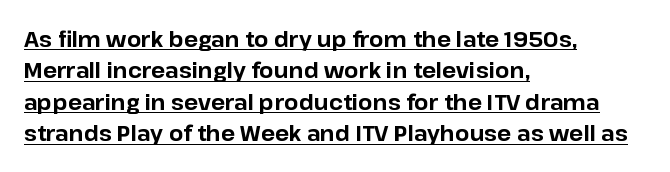
Students, this is bold: see how much ink each stroke carries. Rendered with straight, roman letterforms. This rendering features underlined lettering. Successive baselines arrive at the customary interval.
